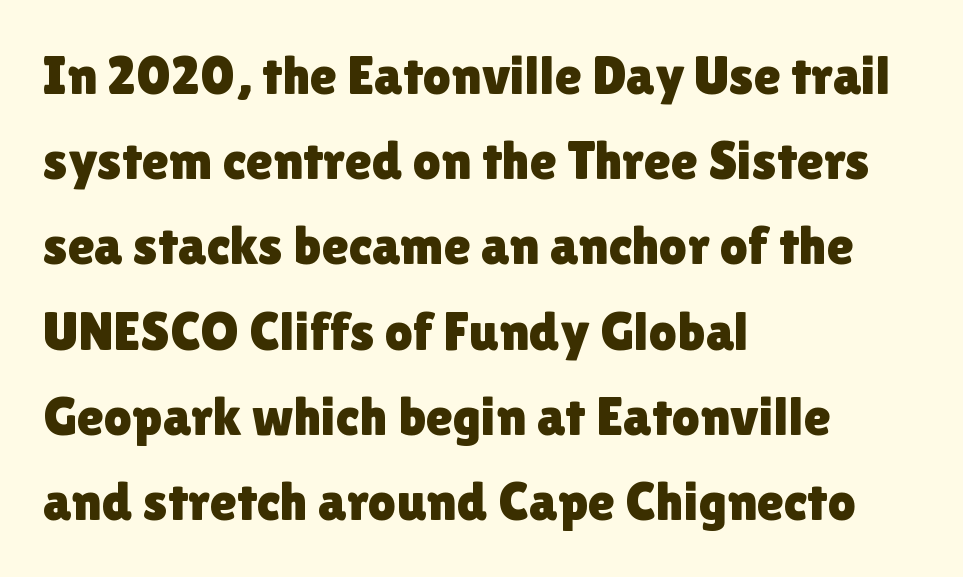
Q: Is the text italic (slanted)? A: No, it is upright.
Q: Is the typeface a serif or a sans-serif typeface? A: Sans-serif.
Q: Is the text underlined? A: No.
Q: How is the paragraph aligned? A: Left-aligned.
Q: Is the spacing between letters normal or unusually wide? A: Normal.
Q: Is the spacing between lines tight, normal or loose? A: Normal.
Q: Width (condensed, normal, or wide)? A: Normal.
Q: x-height? A: Medium.
Q: Monospaced? A: No.
